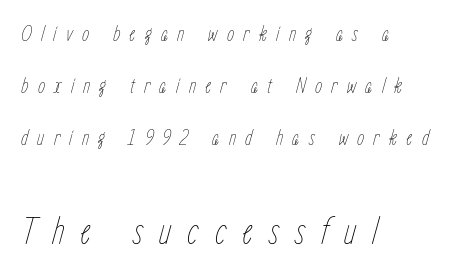
The image shows 40 px thin, condensed type, italic (leaning right); set left-aligned, loose line spacing (2.27x), unusually wide letter spacing (+0.4 em), not underlined; the second (bottom) block is 1.74x larger; low stroke contrast and a medium x-height.
